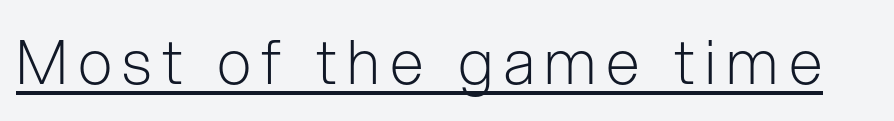
Q: Is the text bold? A: No.
Q: Is the text italic (slanted)? A: No, it is upright.
Q: Is the typeface a serif or a sans-serif typeface? A: Sans-serif.
Q: Is the text underlined? A: Yes.
Q: Width (condensed, normal, or wide)? A: Normal.
Q: Stroke contrast? A: Low.
Q: x-height? A: Medium.
Q: Monospaced? A: No.
